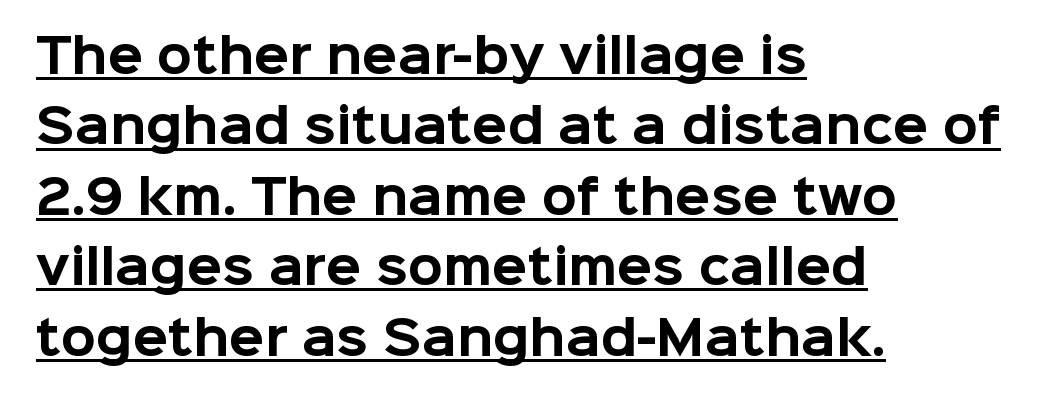
Q: Is the text bold? A: Yes.
Q: Is the text italic (slanted)? A: No, it is upright.
Q: Is the typeface a serif or a sans-serif typeface? A: Sans-serif.
Q: Is the text underlined? A: Yes.
Q: How is the paragraph aligned? A: Left-aligned.
Q: Is the spacing between letters normal or unusually wide? A: Normal.
Q: Is the spacing between lines tight, normal or loose? A: Normal.
Q: Width (condensed, normal, or wide)? A: Normal.
Q: Stroke contrast? A: Low.
Q: x-height? A: Medium.
Q: Monospaced? A: No.
